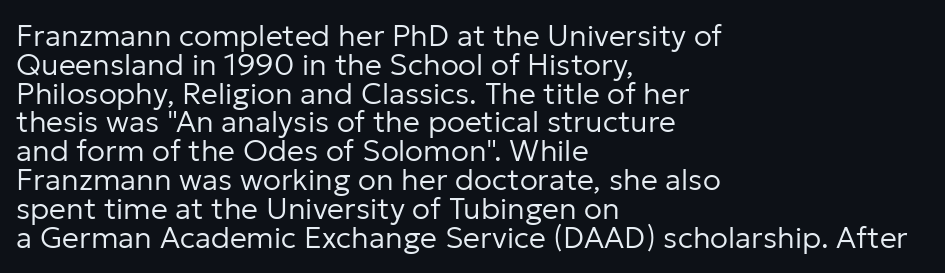
Q: Is the text bold? A: No.
Q: Is the text italic (slanted)? A: No, it is upright.
Q: Is the typeface a serif or a sans-serif typeface? A: Sans-serif.
Q: Is the text underlined? A: No.
Q: How is the paragraph aligned? A: Left-aligned.
Q: Is the spacing between letters normal or unusually wide? A: Normal.
Q: Is the spacing between lines tight, normal or loose? A: Tight.
Q: Width (condensed, normal, or wide)? A: Normal.
Q: Stroke contrast? A: Low.
Q: x-height? A: Medium.
Q: Monospaced? A: No.
